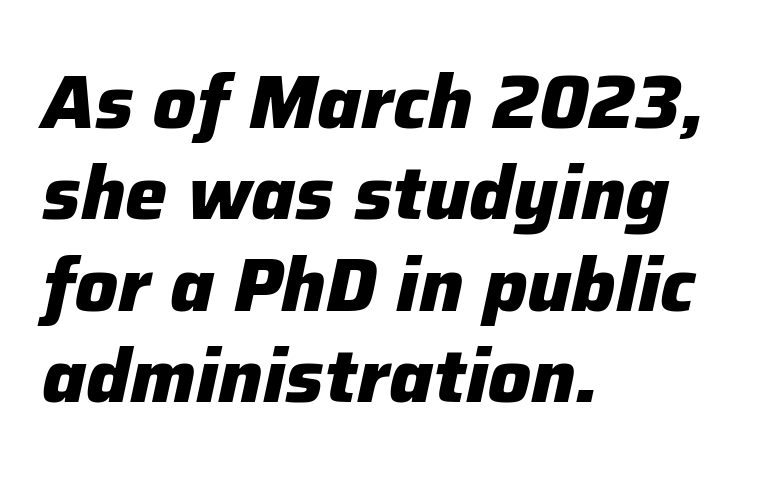
{"italic": "yes", "lean": "right", "slant_degrees": 12, "bold": "yes", "weight": "heavy", "width": "normal", "stroke_contrast": "low", "x_height": "medium", "monospaced": "no", "underline": "no", "align": "left", "line_spacing_ratio": 1.22, "letter_spacing": "normal", "letter_spacing_em": 0.0, "glyph_px": 75}
